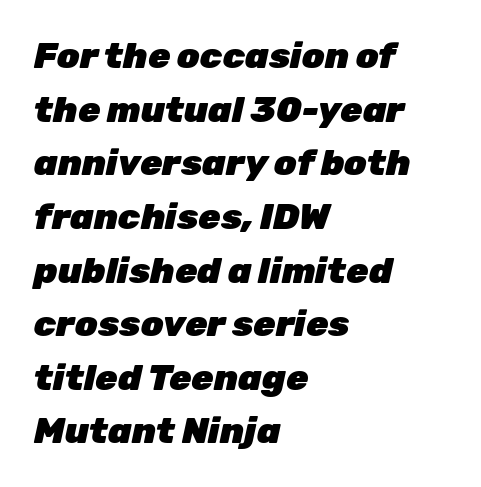
Honestly, the row spacing looks completely unremarkable. Rule under the text: the space is simply empty. The axis of the letterforms is tilted away from vertical. The horizontal fit of the characters is conventional and even.
